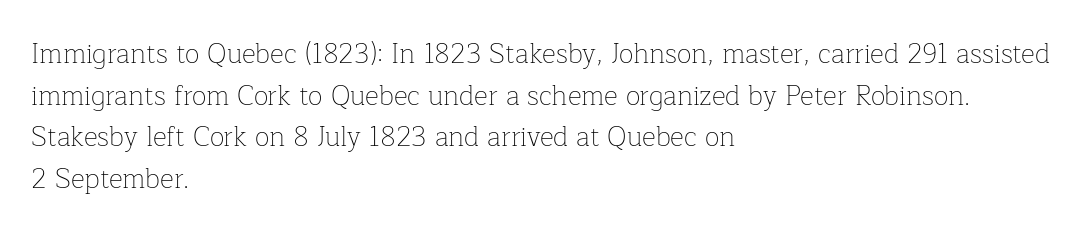
{"italic": "no", "bold": "no", "underline": "no", "align": "left", "line_spacing": "normal", "line_spacing_ratio": 1.54, "letter_spacing": "normal", "letter_spacing_em": 0.0, "glyph_px": 27}
